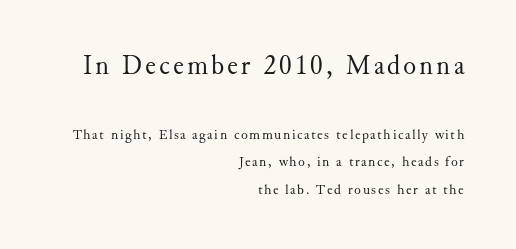
The passage shown begins with its larger block and ends with its smaller one. Caption: multi-line text, flush right, ragged left. The lines are spread far apart with generous leading. Stems here are at most as thick as an everyday book face. Vertical strokes here are truly vertical. Has an underline been added? It has not.
